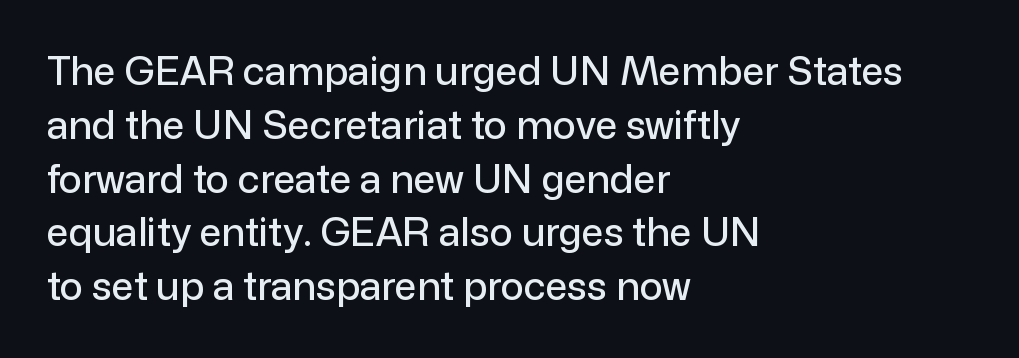
{"serif": "no", "italic": "no", "width": "normal", "stroke_contrast": "low", "x_height": "medium", "monospaced": "no", "underline": "no", "align": "left", "line_spacing": "normal", "line_spacing_ratio": 1.38, "letter_spacing": "normal", "letter_spacing_em": 0.0, "glyph_px": 39}
